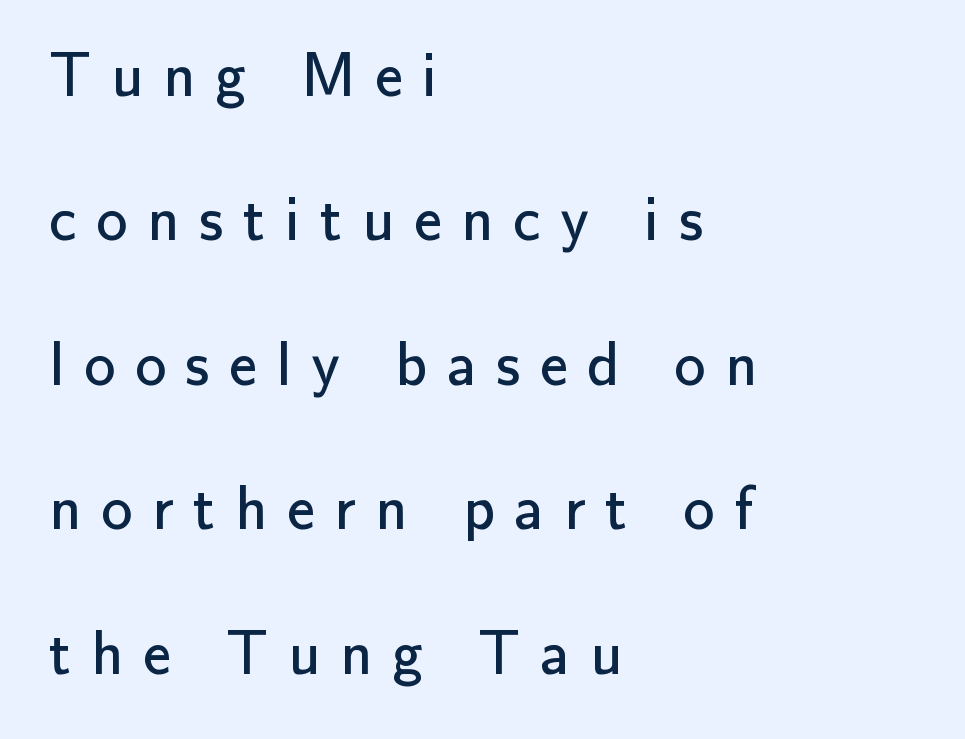
Each letter's strokes conclude bluntly, with no projecting serifs. These lines stand farther apart than default settings would place them. The passage shown is typed in a proportional face where columns would drift. Nope, not italic — everything's standing straight. Does the copy run flush right? No — it runs flush left.
